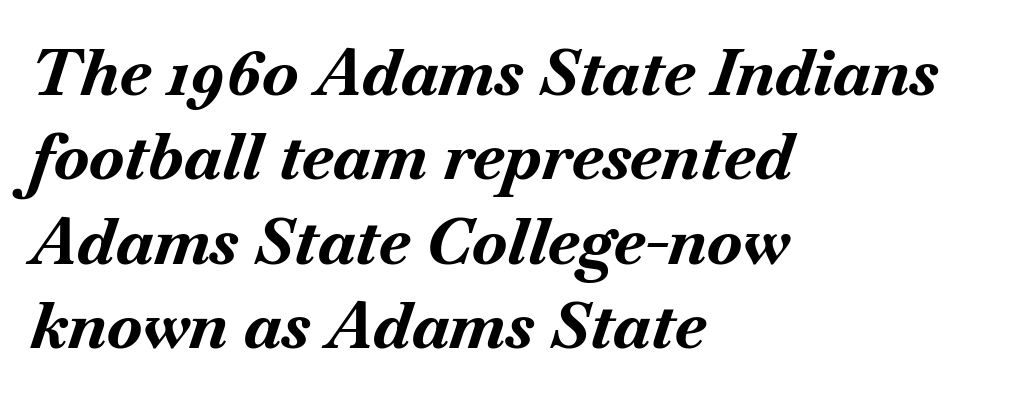
The image shows 65 px bold type, italic (leaning right); set left-aligned, normal line spacing (1.3x), normal letter spacing, not underlined; medium stroke contrast and a small x-height.
